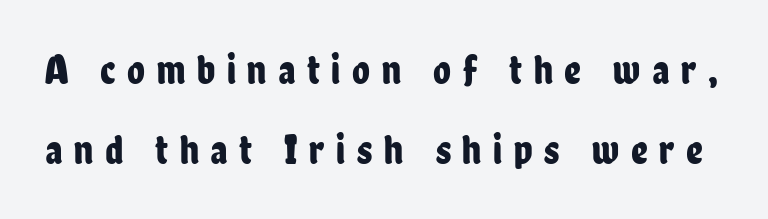
{"serif": "no", "italic": "no", "width": "condensed", "stroke_contrast": "low", "x_height": "medium", "monospaced": "no", "underline": "no", "line_spacing": "loose", "line_spacing_ratio": 1.94, "letter_spacing": "wide", "letter_spacing_em": 0.28, "glyph_px": 41}
